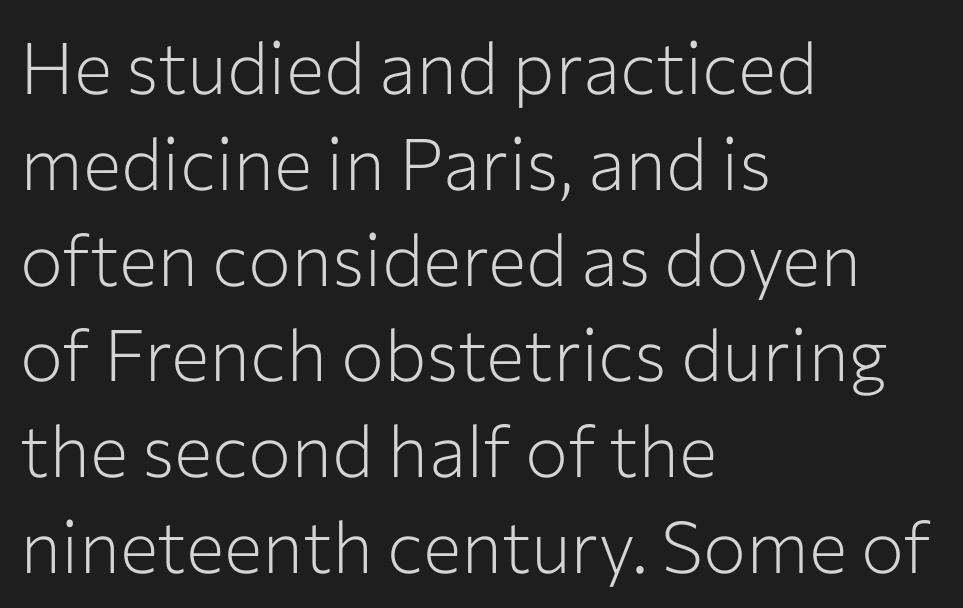
{"serif": "no", "italic": "no", "bold": "no", "weight": "light", "width": "normal", "stroke_contrast": "low", "x_height": "medium", "monospaced": "no", "underline": "no", "align": "left", "line_spacing": "normal", "line_spacing_ratio": 1.33, "letter_spacing": "normal", "letter_spacing_em": 0.0, "glyph_px": 72}
